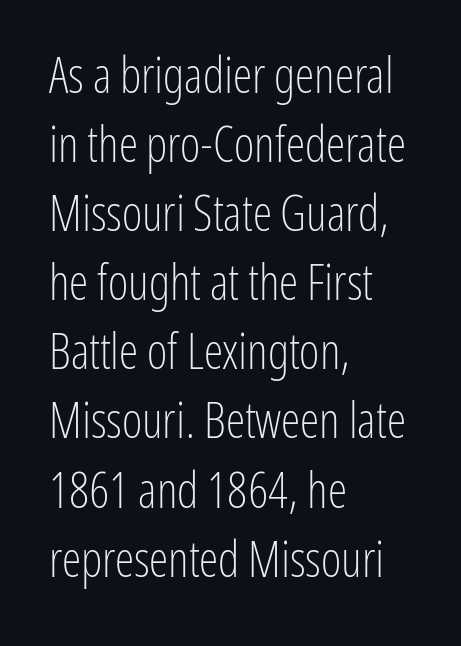
The type is set solid horizontally, with unmodified tracking. A sans-serif font was chosen for this passage. Letters have the restrained weight of plain body copy at most. Rendered with straight, roman letterforms. Character widths vary here, with narrow letters taking less room than wide ones. Bare-footed words on every line.
